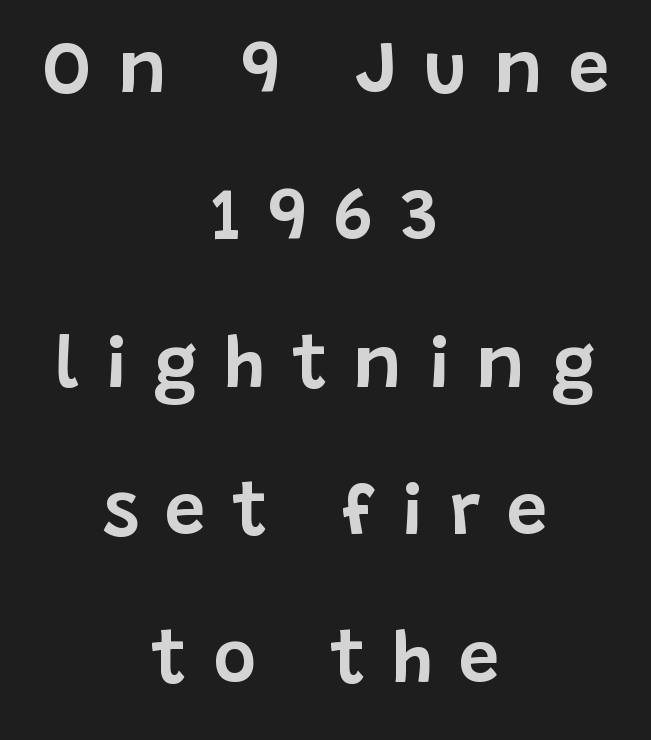
{"serif": "no", "italic": "no", "width": "normal", "stroke_contrast": "low", "x_height": "large", "monospaced": "no", "underline": "no", "align": "center", "line_spacing": "loose", "line_spacing_ratio": 2.02, "letter_spacing": "wide", "letter_spacing_em": 0.36, "glyph_px": 73}
